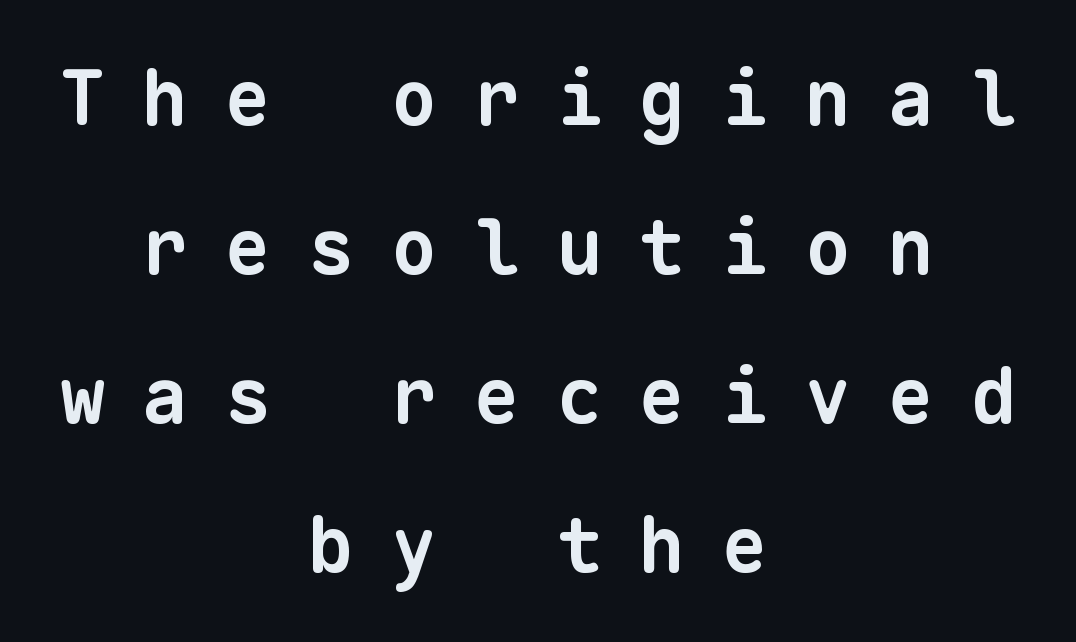
{"serif": "no", "bold": "yes", "weight": "bold", "width": "normal", "stroke_contrast": "low", "x_height": "medium", "monospaced": "yes", "underline": "no", "align": "center", "line_spacing": "loose", "line_spacing_ratio": 1.96, "letter_spacing": "wide", "letter_spacing_em": 0.49, "glyph_px": 76}
